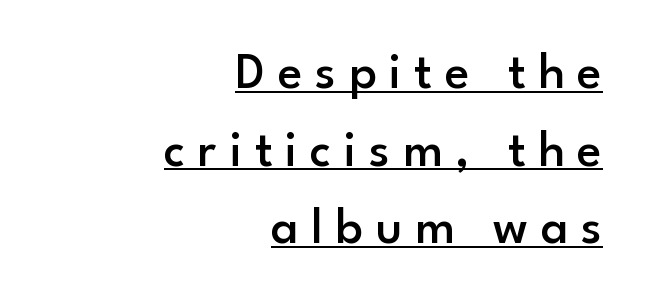
To sum up the face: it is a sans, with no serifs. The lines are quadded right. Rendered with straight, roman letterforms. Notice how a bar underscores the lettering throughout.
